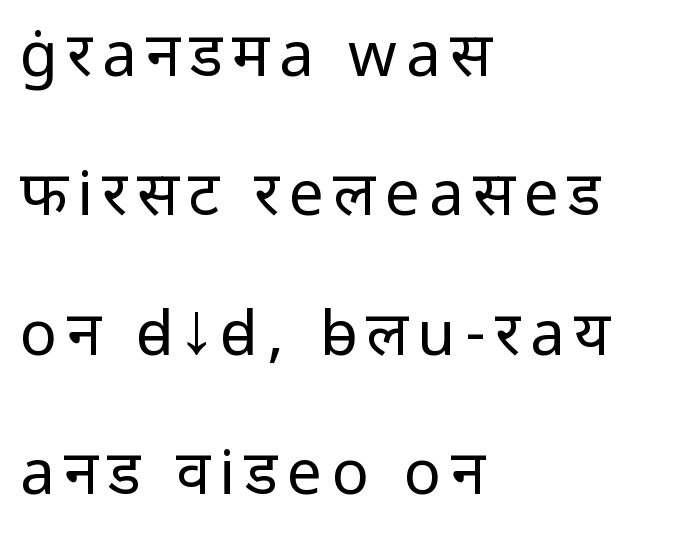
Q: Is the text bold? A: No.
Q: Is the text italic (slanted)? A: No, it is upright.
Q: Is the typeface a serif or a sans-serif typeface? A: Sans-serif.
Q: Is the text underlined? A: No.
Q: How is the paragraph aligned? A: Left-aligned.
Q: Is the spacing between lines tight, normal or loose? A: Loose.
Q: Width (condensed, normal, or wide)? A: Normal.
Q: Stroke contrast? A: Low.
Q: x-height? A: Medium.
Q: Monospaced? A: No.
